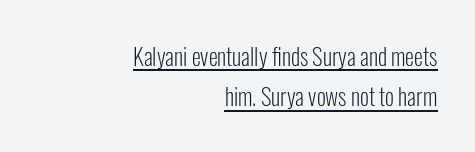
Q: Is the text bold? A: No.
Q: Is the text italic (slanted)? A: No, it is upright.
Q: Is the text underlined? A: Yes.
Q: How is the paragraph aligned? A: Right-aligned.
Q: Is the spacing between letters normal or unusually wide? A: Normal.
